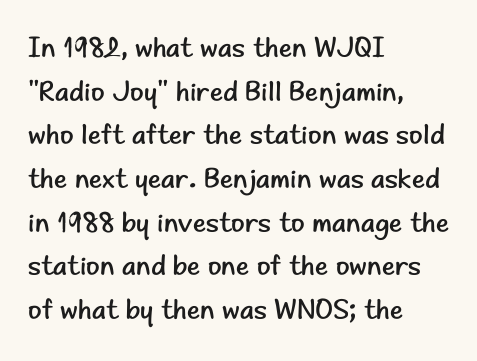
{"serif": "no", "italic": "no", "bold": "no", "weight": "regular", "width": "normal", "stroke_contrast": "low", "x_height": "small", "monospaced": "no", "underline": "no", "align": "left", "line_spacing": "normal", "line_spacing_ratio": 1.56, "letter_spacing": "normal", "letter_spacing_em": 0.0, "glyph_px": 28}
